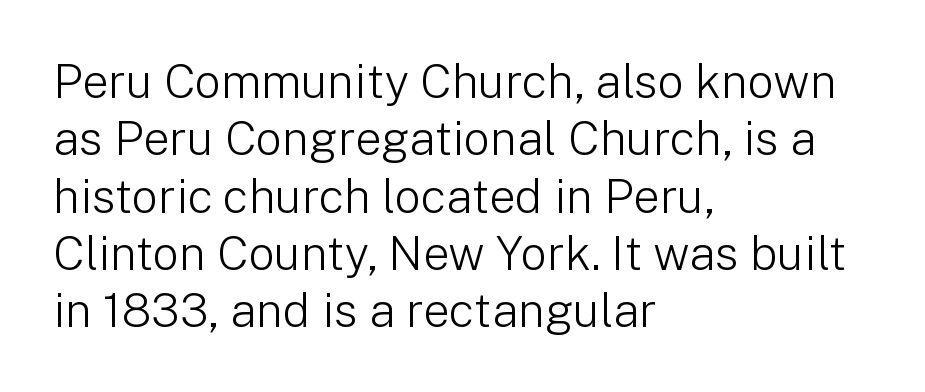
Q: Is the text bold? A: No.
Q: Is the text italic (slanted)? A: No, it is upright.
Q: Is the typeface a serif or a sans-serif typeface? A: Sans-serif.
Q: Is the text underlined? A: No.
Q: How is the paragraph aligned? A: Left-aligned.
Q: Is the spacing between letters normal or unusually wide? A: Normal.
Q: Width (condensed, normal, or wide)? A: Normal.
Q: Stroke contrast? A: Low.
Q: x-height? A: Medium.
Q: Monospaced? A: No.
